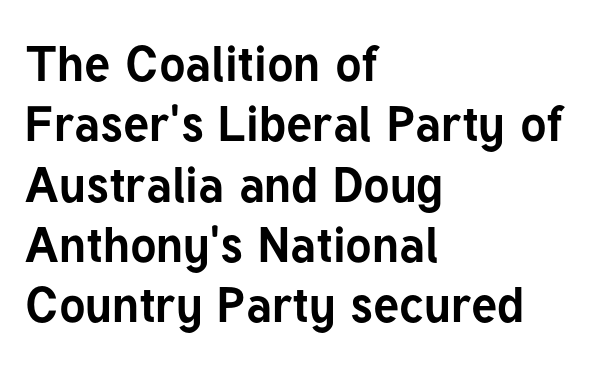
Quick note: underline off. The text was rendered using a sans face with plain stroke endings. Caption: bold face, heavy strokes. Inter-character spacing is left at the font's built-in metrics.
